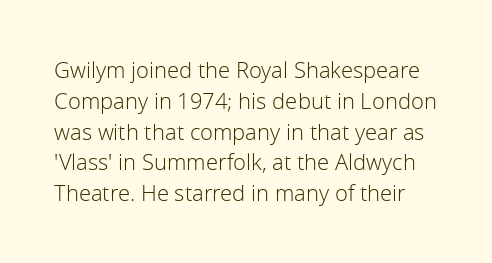
{"italic": "no", "bold": "no", "underline": "no", "line_spacing": "normal", "line_spacing_ratio": 1.4, "letter_spacing": "normal", "letter_spacing_em": 0.0, "glyph_px": 22}
